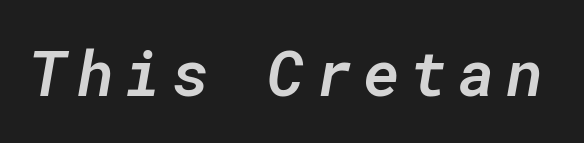
{"italic": "yes", "lean": "right", "slant_degrees": 10, "bold": "semi", "weight": "semibold", "width": "normal", "stroke_contrast": "low", "x_height": "medium", "monospaced": "yes", "underline": "no", "glyph_px": 63}
